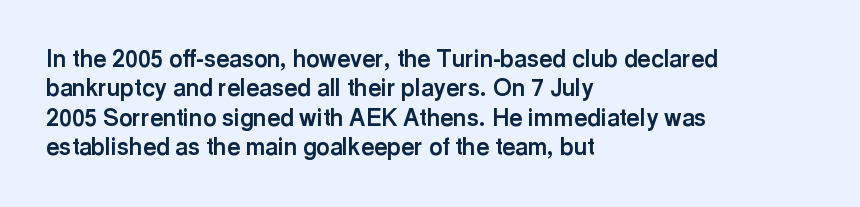
{"italic": "no", "bold": "yes", "underline": "no", "align": "left", "line_spacing": "normal", "line_spacing_ratio": 1.28, "letter_spacing": "normal", "letter_spacing_em": 0.0, "glyph_px": 23}
